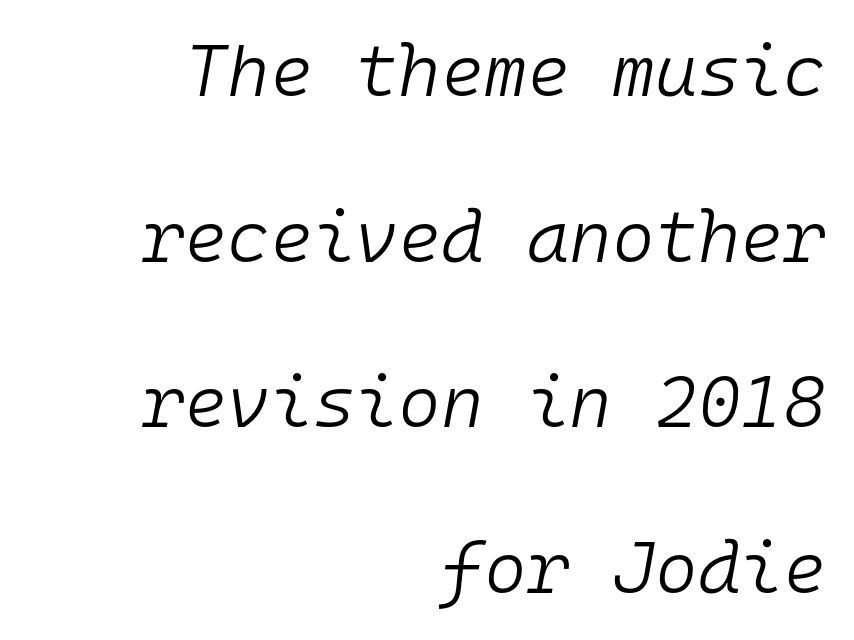
{"italic": "yes", "lean": "right", "slant_degrees": 10, "bold": "no", "weight": "light", "width": "normal", "stroke_contrast": "low", "x_height": "medium", "monospaced": "yes", "underline": "no", "align": "right", "line_spacing": "loose", "line_spacing_ratio": 2.27, "letter_spacing": "normal", "letter_spacing_em": 0.0, "glyph_px": 73}
